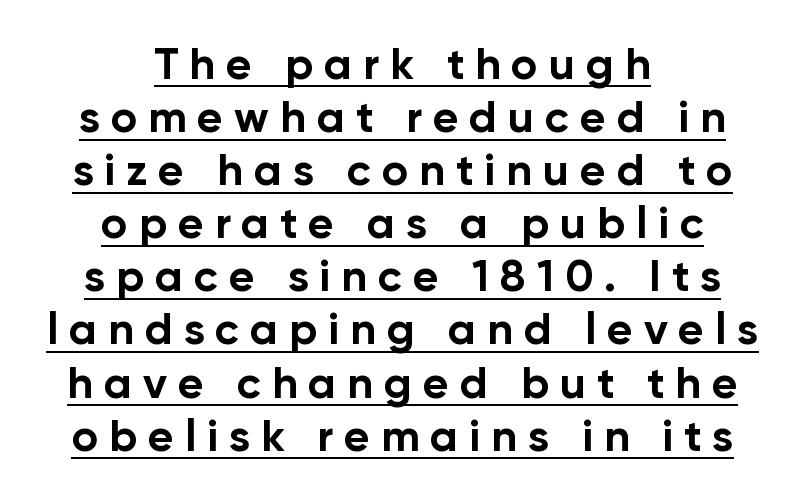
{"serif": "no", "italic": "no", "bold": "yes", "weight": "bold", "width": "normal", "stroke_contrast": "low", "x_height": "medium", "monospaced": "no", "underline": "yes", "align": "center", "line_spacing_ratio": 1.18, "letter_spacing": "wide", "letter_spacing_em": 0.24, "glyph_px": 45}
